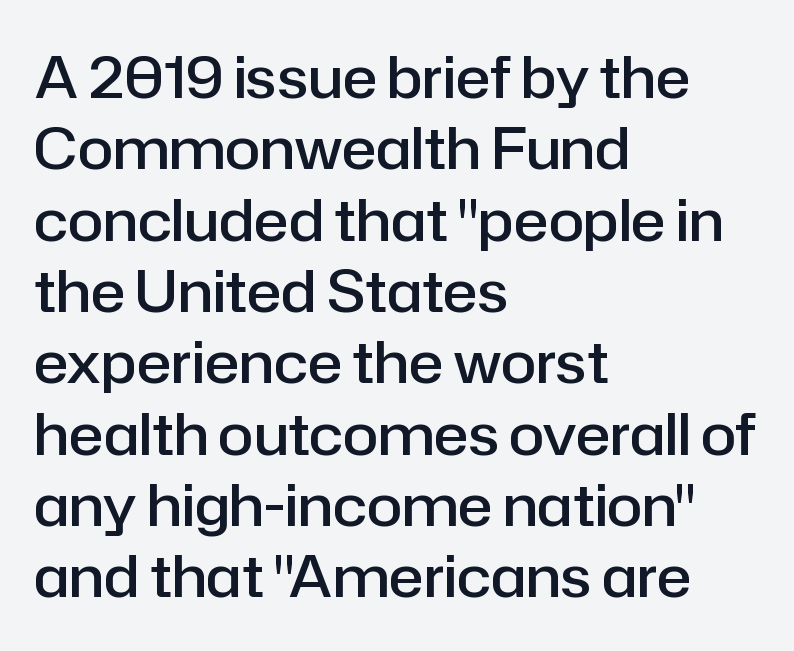
The image shows 58 px semibold sans-serif type, upright; set left-aligned, line spacing 1.23x, normal letter spacing, not underlined; low stroke contrast and a medium x-height.
